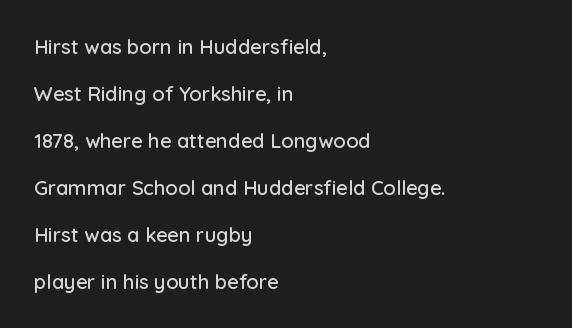
Q: Is the text italic (slanted)? A: No, it is upright.
Q: Is the text underlined? A: No.
Q: How is the paragraph aligned? A: Left-aligned.
Q: Is the spacing between letters normal or unusually wide? A: Normal.
Q: Is the spacing between lines tight, normal or loose? A: Loose.
